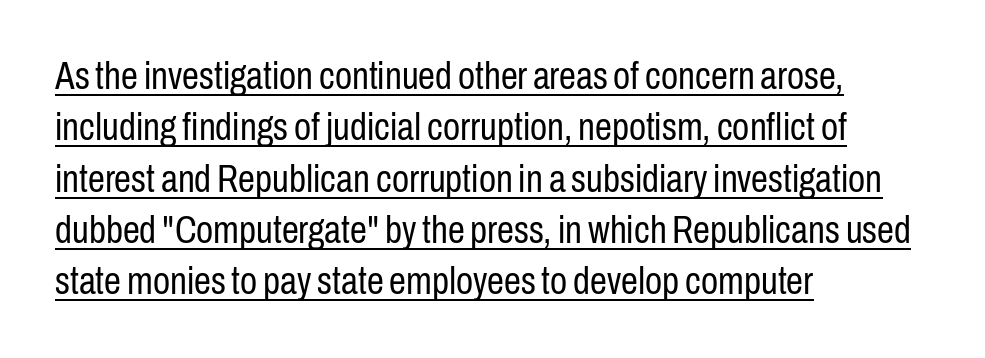
What kind of face is this? One without serifs — a sans. Here the designer chose a conventional face with non-uniform glyph widths. Interline gaps are of average width in this sample. The typeface has the unassuming heft of standard copy or less.
